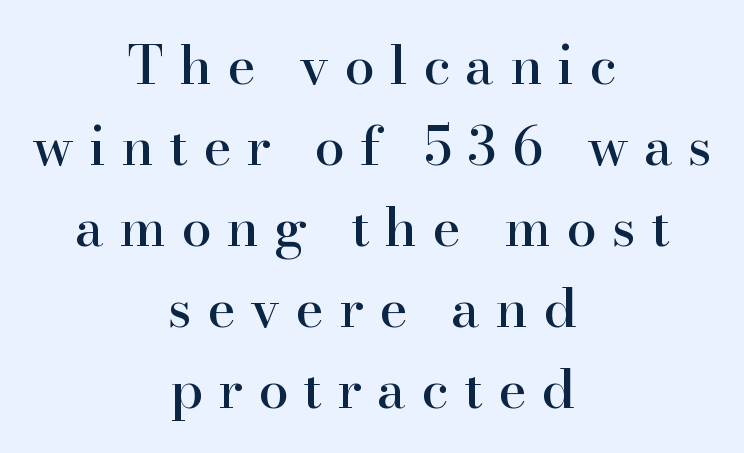
Q: Is the text italic (slanted)? A: No, it is upright.
Q: Is the typeface a serif or a sans-serif typeface? A: Serif.
Q: Is the text underlined? A: No.
Q: How is the paragraph aligned? A: Centered.
Q: Is the spacing between letters normal or unusually wide? A: Unusually wide.
Q: Is the spacing between lines tight, normal or loose? A: Normal.
Q: Width (condensed, normal, or wide)? A: Normal.
Q: Stroke contrast? A: High.
Q: x-height? A: Small.
Q: Monospaced? A: No.
